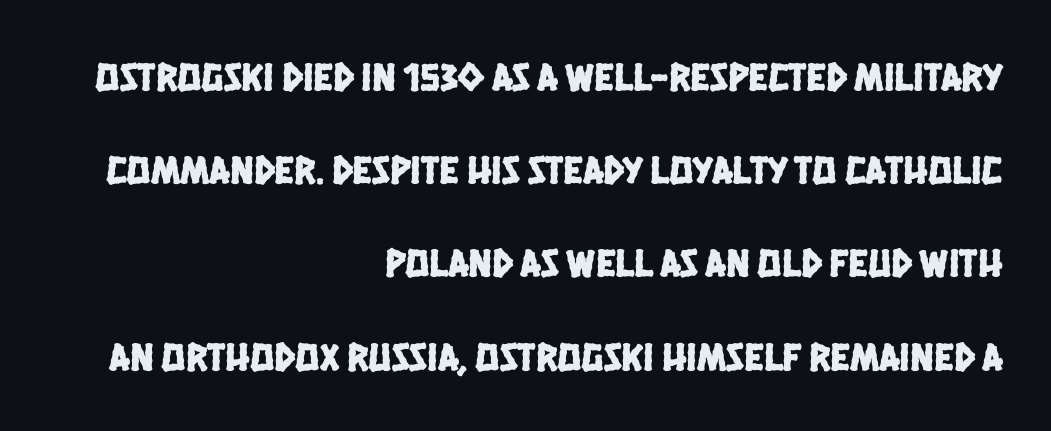
Q: Is the typeface a serif or a sans-serif typeface? A: Sans-serif.
Q: Is the text underlined? A: No.
Q: How is the paragraph aligned? A: Right-aligned.
Q: Is the spacing between letters normal or unusually wide? A: Normal.
Q: Is the spacing between lines tight, normal or loose? A: Loose.
Q: Width (condensed, normal, or wide)? A: Condensed.
Q: Stroke contrast? A: Low.
Q: x-height? A: Large.
Q: Monospaced? A: No.
